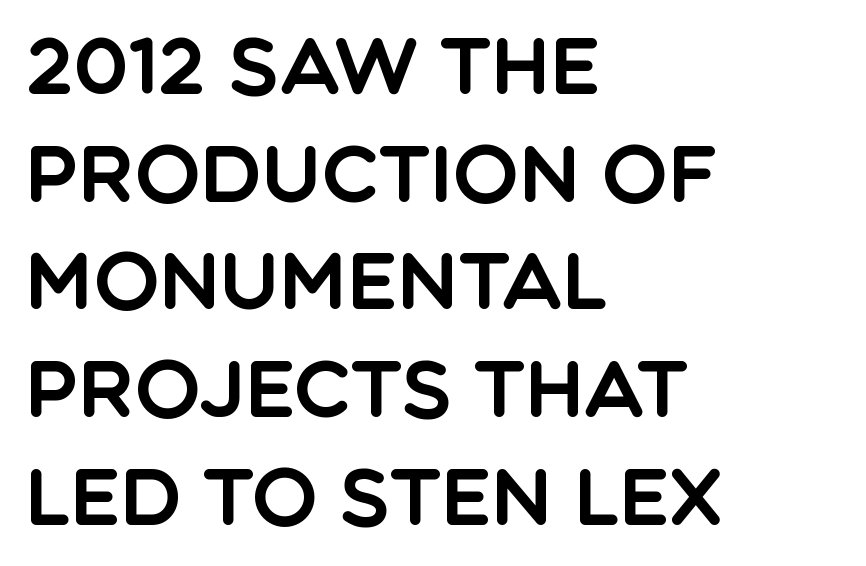
Letters rest on an invisible, unmarked baseline. The gaps between neighbouring characters are ordinary and unremarkable. If you drew a line through each stem, it would be perfectly vertical. Spacing verdict: proportional, widths tailored to each character. Vertically, the passage feels balanced, rows spaced as you'd expect. Visually the block forms a straight wall on the left and a jagged coastline on the right.
